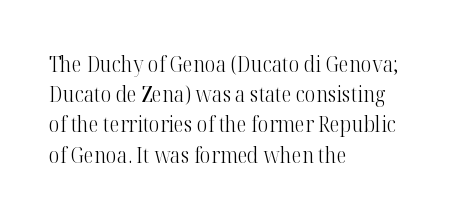
Q: Is the text bold? A: No.
Q: Is the text italic (slanted)? A: No, it is upright.
Q: Is the text underlined? A: No.
Q: How is the paragraph aligned? A: Left-aligned.
Q: Is the spacing between letters normal or unusually wide? A: Normal.
Q: Is the spacing between lines tight, normal or loose? A: Normal.
